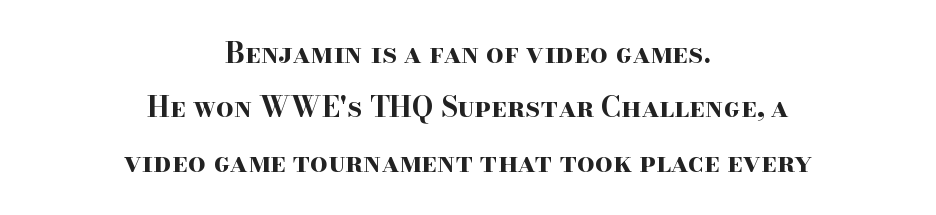
{"serif": "yes", "italic": "no", "bold": "yes", "weight": "bold", "width": "wide", "stroke_contrast": "high", "x_height": "small", "monospaced": "no", "underline": "no", "align": "center", "line_spacing": "loose", "line_spacing_ratio": 1.94, "letter_spacing": "normal", "letter_spacing_em": 0.0, "glyph_px": 28}
